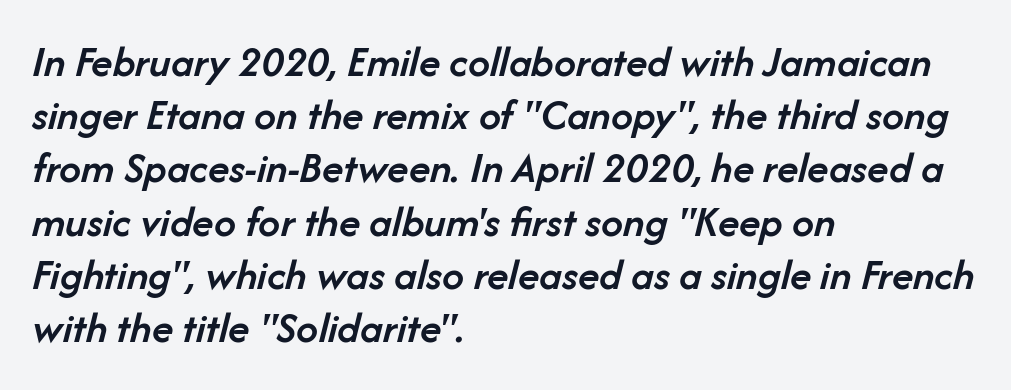
Caption: multi-line text, flush left, ragged right. Its strokes are somewhat broadened, the hallmark of semibold type. Each row of text sits above clean, open space. It's the slanting kind of type. Proportional: the letters do not fall into vertical columns. The line texture is even and compact thanks to regular tracking.
